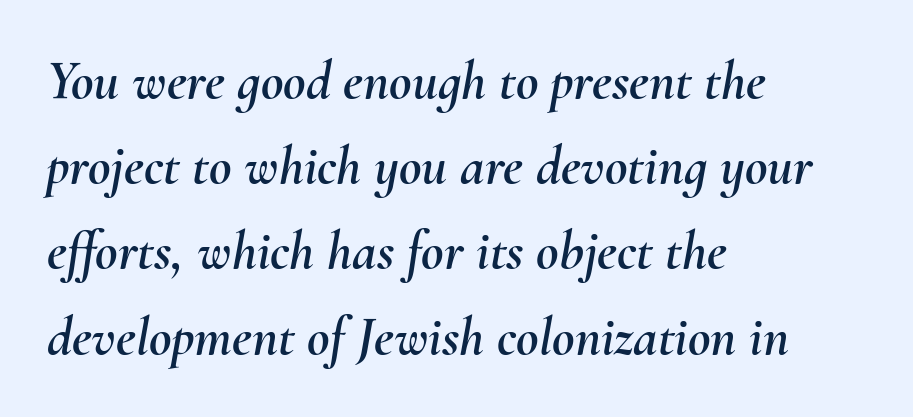
The image shows 55 px text type, italic (leaning right); set left-aligned, normal line spacing (1.55x), normal letter spacing, not underlined; medium stroke contrast and a small x-height.
